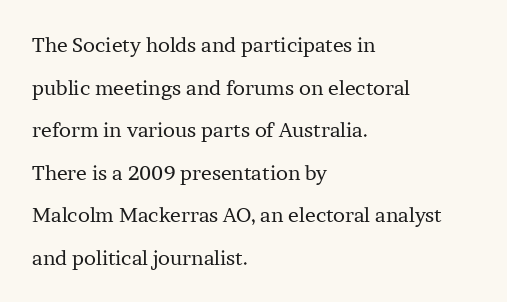
Q: Is the text bold? A: No.
Q: Is the text italic (slanted)? A: No, it is upright.
Q: Is the text underlined? A: No.
Q: How is the paragraph aligned? A: Left-aligned.
Q: Is the spacing between letters normal or unusually wide? A: Normal.
Q: Is the spacing between lines tight, normal or loose? A: Loose.
